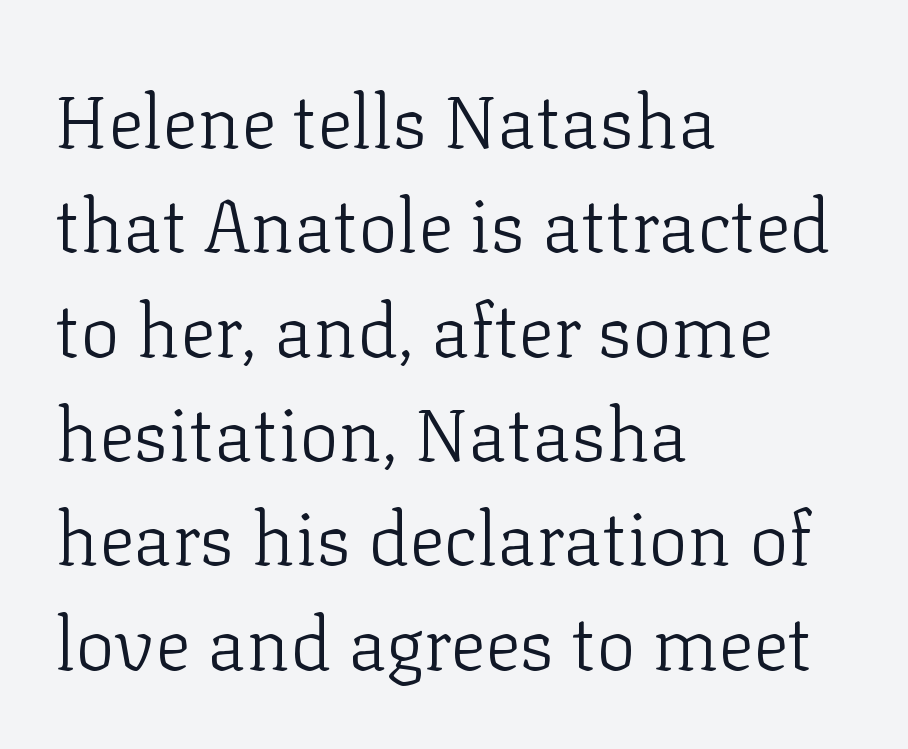
{"serif": "yes", "italic": "no", "bold": "no", "weight": "light", "width": "normal", "stroke_contrast": "low", "x_height": "medium", "monospaced": "no", "underline": "no", "align": "left", "line_spacing": "normal", "line_spacing_ratio": 1.41, "letter_spacing": "normal", "letter_spacing_em": 0.0, "glyph_px": 74}
